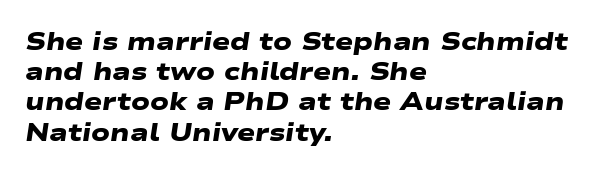
A dark, heavy texture on the line: the type is bold. Compared with typical paragraphs, the rows here are spaced about the same. Visually the block forms a straight wall on the left and a jagged coastline on the right. Descenders hang freely into open space. These lines keep a tight, regular rhythm from letter to letter.
